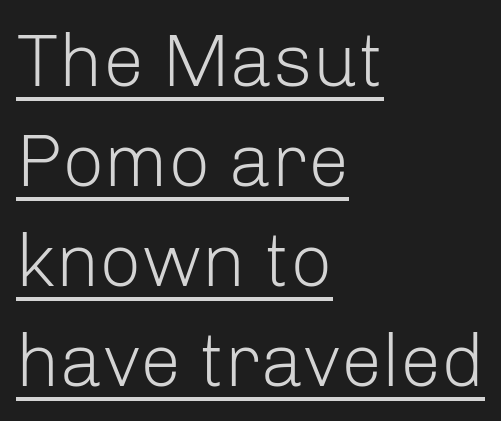
This is sans-serif lettering, the kind often seen on screens and signage. Observe the ordinary spacing: letters are neighbours, not strangers. Layout note: lines flush left. The string is rendered with underlining switched on. Ascenders rise straight up at ninety degrees. Here the designer chose a conventional face with non-uniform glyph widths.
